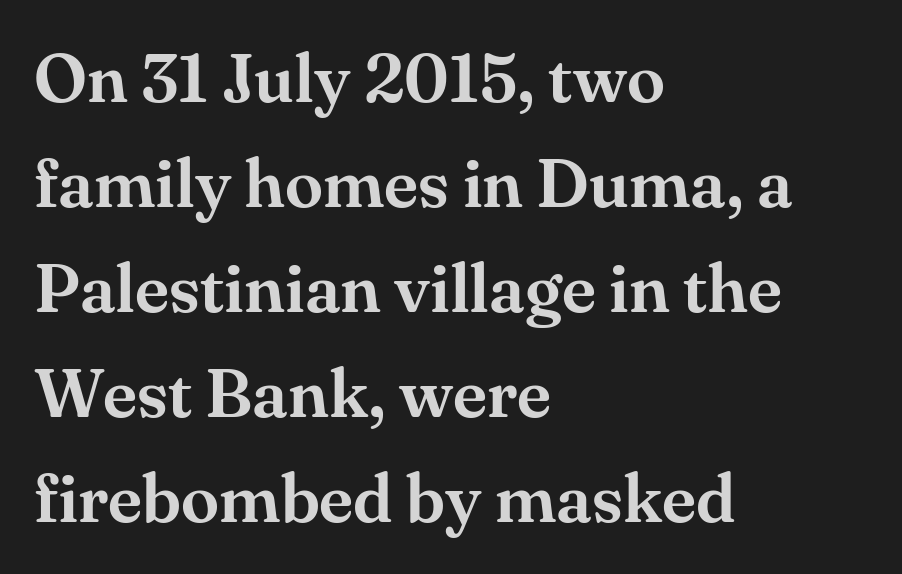
{"serif": "yes", "italic": "no", "width": "normal", "stroke_contrast": "medium", "x_height": "small", "monospaced": "no", "underline": "no", "align": "left", "line_spacing": "normal", "line_spacing_ratio": 1.52, "letter_spacing": "normal", "letter_spacing_em": 0.0, "glyph_px": 69}
